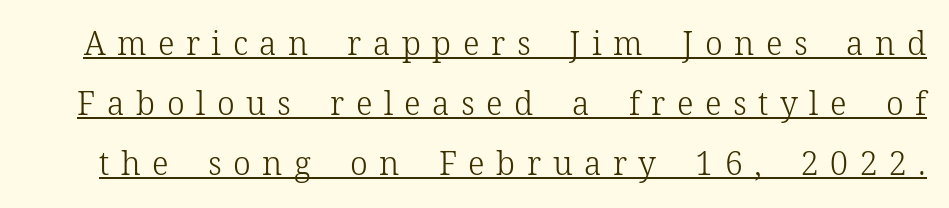
{"serif": "yes", "italic": "no", "bold": "no", "weight": "light", "width": "normal", "stroke_contrast": "low", "x_height": "medium", "monospaced": "no", "underline": "yes", "line_spacing_ratio": 1.87, "letter_spacing": "wide", "letter_spacing_em": 0.36, "glyph_px": 32}
